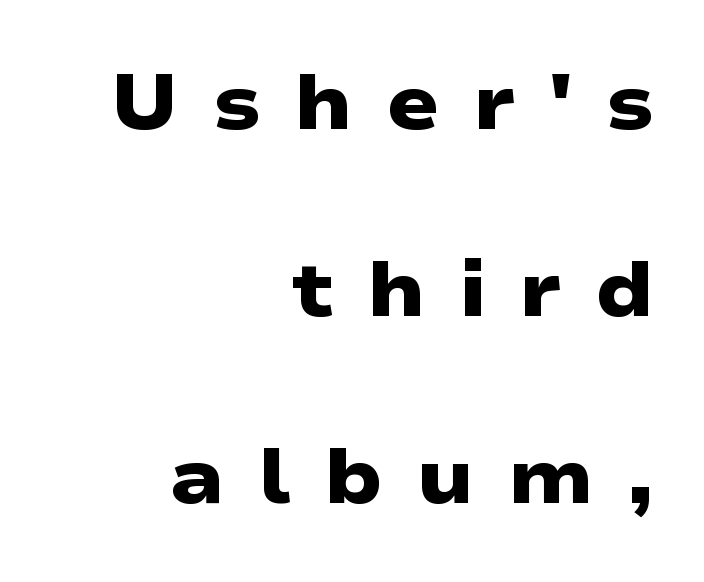
{"serif": "no", "bold": "yes", "weight": "heavy", "width": "wide", "stroke_contrast": "low", "x_height": "medium", "monospaced": "no", "underline": "no", "align": "right", "line_spacing": "loose", "line_spacing_ratio": 2.4, "letter_spacing": "wide", "letter_spacing_em": 0.43, "glyph_px": 78}
